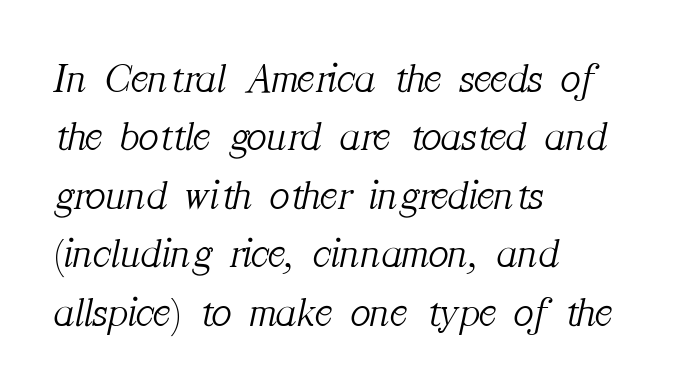
{"serif": "yes", "italic": "yes", "lean": "right", "slant_degrees": 12, "bold": "no", "weight": "light", "width": "normal", "stroke_contrast": "medium", "x_height": "medium", "monospaced": "no", "underline": "no", "align": "left", "line_spacing": "normal", "line_spacing_ratio": 1.39, "letter_spacing": "normal", "letter_spacing_em": 0.0, "glyph_px": 42}
